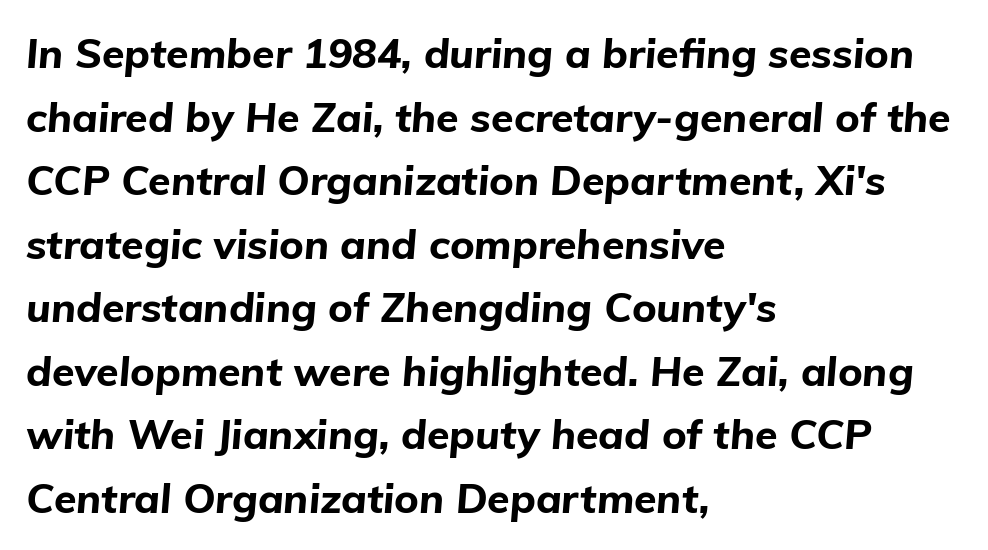
A typesetter would call this proportional, since set widths differ per character. This rendering features lettering with no underline. As a designer I'd log this as weight 700, bold. Notice how the stems are inclined rather than vertical — that's the hallmark of italics. Spacing between characters is what you'd get straight out of the box.
